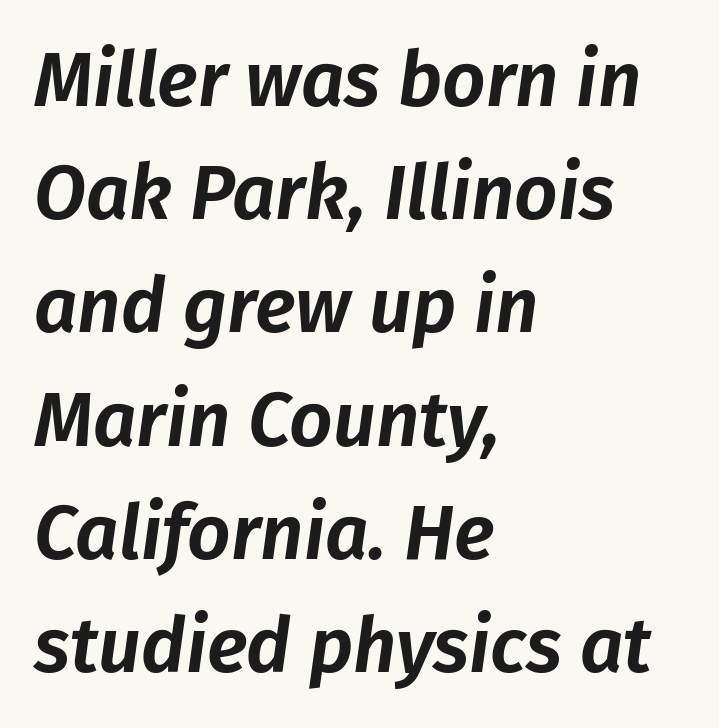
{"italic": "yes", "lean": "right", "slant_degrees": 8, "width": "normal", "stroke_contrast": "low", "x_height": "medium", "monospaced": "no", "underline": "no", "align": "left", "line_spacing": "normal", "line_spacing_ratio": 1.49, "letter_spacing": "normal", "letter_spacing_em": 0.0, "glyph_px": 76}
